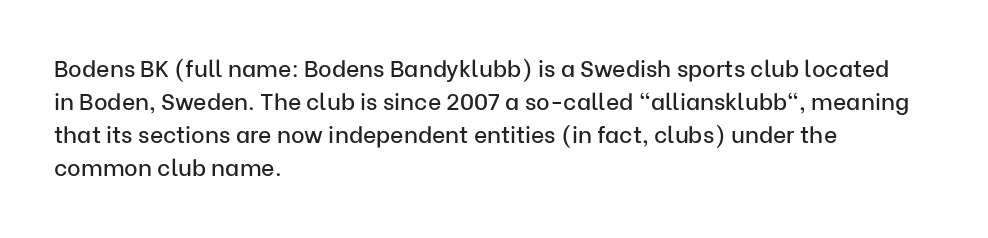
The image shows 23 px text type, upright; set left-aligned, normal line spacing (1.44x), normal letter spacing, not underlined.
